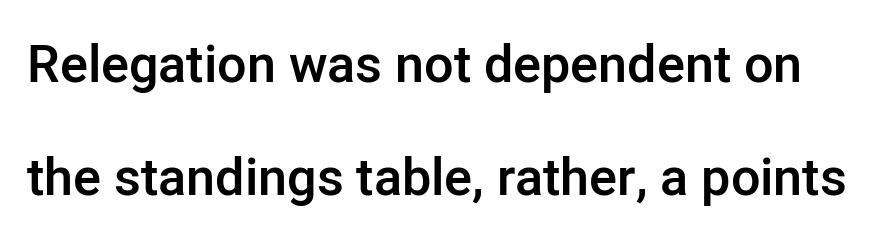
The image shows 52 px semibold sans-serif type, upright; set loose line spacing (2.17x), normal letter spacing, not underlined; low stroke contrast and a medium x-height.
